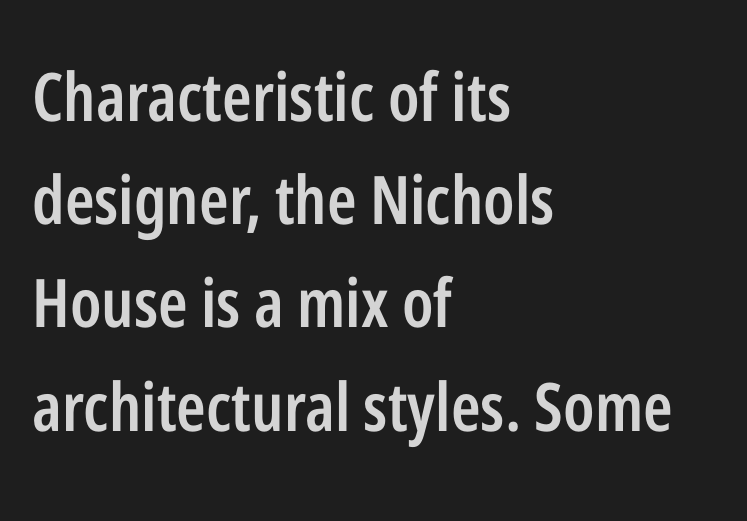
The designer left line spacing at the default. Unmarked baselines from the first word to the last. A somewhat darkened texture: the type is semibold rather than bold. No feet cap the strokes, marking this as sans-serif type.
